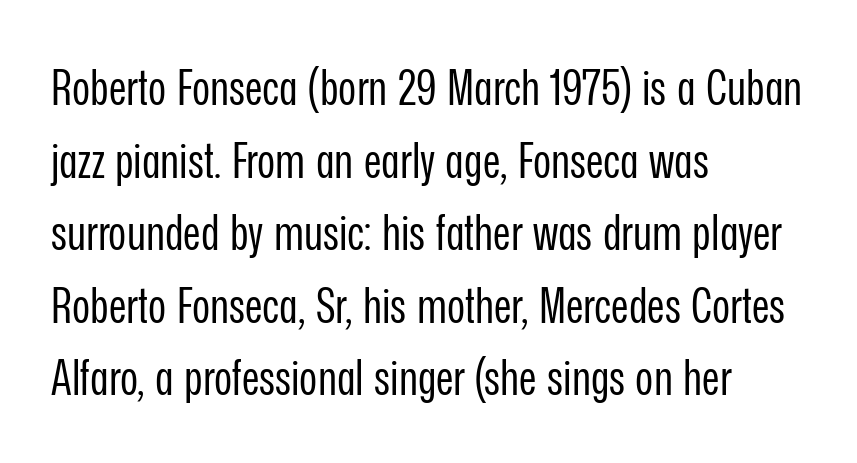
The image shows 49 px regular-weight, condensed sans-serif type, upright; set left-aligned, normal line spacing (1.48x), normal letter spacing, not underlined; low stroke contrast and a medium x-height.
